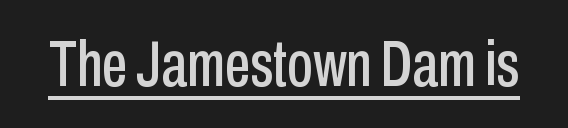
{"serif": "no", "italic": "no", "width": "condensed", "stroke_contrast": "low", "x_height": "medium", "monospaced": "no", "underline": "yes", "letter_spacing": "normal", "letter_spacing_em": 0.0, "glyph_px": 65}
